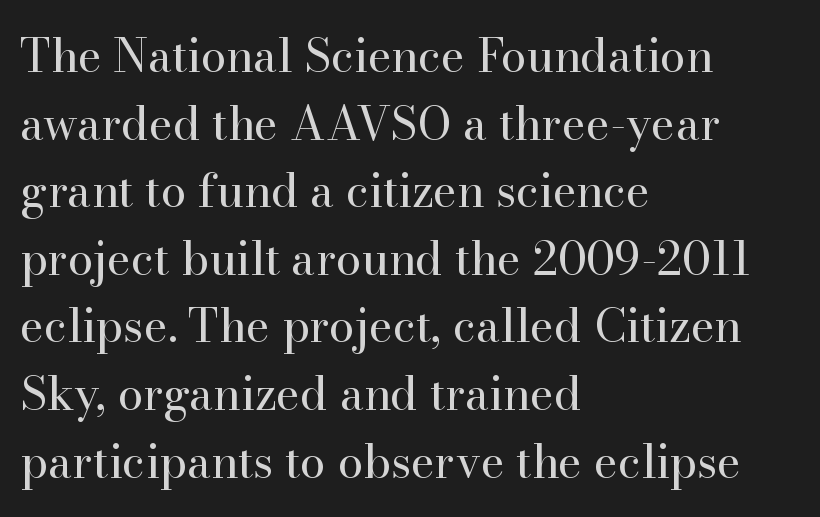
{"serif": "yes", "italic": "no", "bold": "no", "weight": "regular", "width": "normal", "stroke_contrast": "high", "x_height": "small", "monospaced": "no", "underline": "no", "align": "left", "line_spacing": "normal", "line_spacing_ratio": 1.47, "letter_spacing": "normal", "letter_spacing_em": 0.0, "glyph_px": 46}
